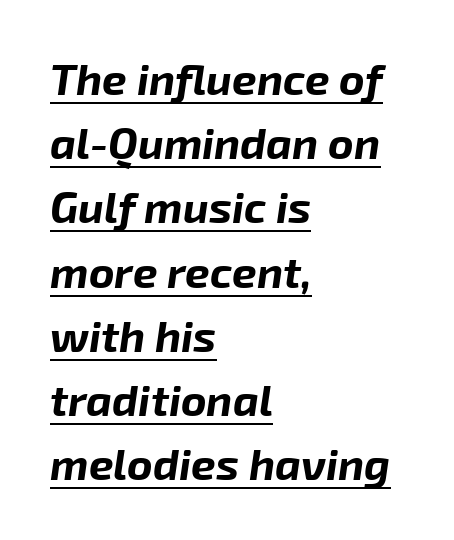
The image shows 44 px bold type, italic (leaning right); set left-aligned, normal line spacing (1.46x), normal letter spacing, underlined; low stroke contrast and a medium x-height.
